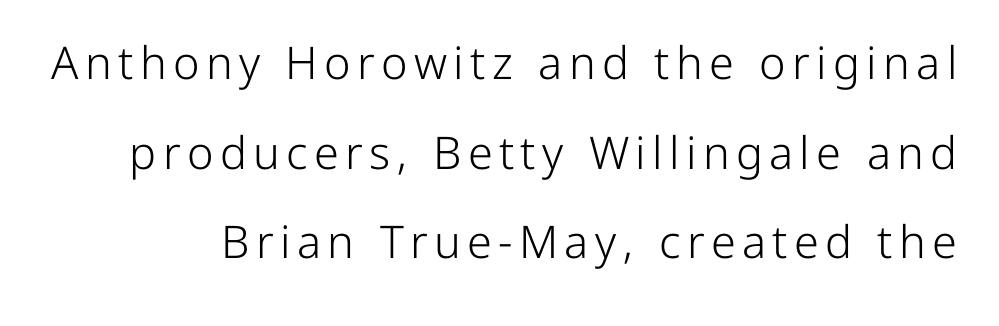
The image shows 45 px light sans-serif type, upright; set loose line spacing (1.99x), not underlined; low stroke contrast and a medium x-height.
